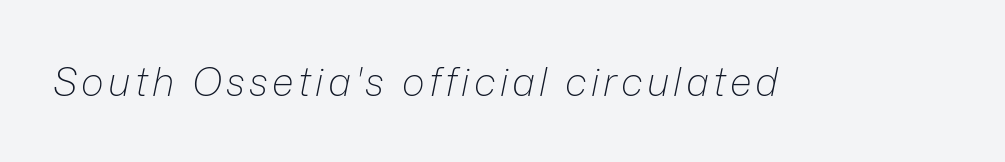
{"italic": "yes", "lean": "right", "slant_degrees": 12, "bold": "no", "weight": "light", "width": "normal", "stroke_contrast": "low", "x_height": "medium", "monospaced": "no", "underline": "no", "glyph_px": 39}
